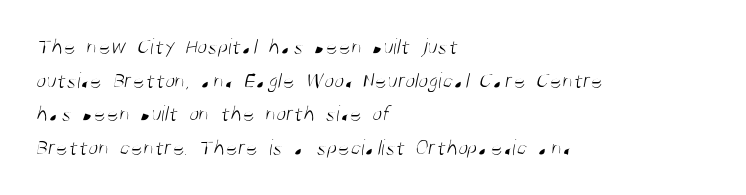
The cut favours lightness, reaching ordinary text weight at its darkest. The specimen omits any rule beneath the text block's lines. Alignment: flush left. This sample keeps an unexceptional amount of space between lines. Words appear dense and cohesive because spacing is normal.
